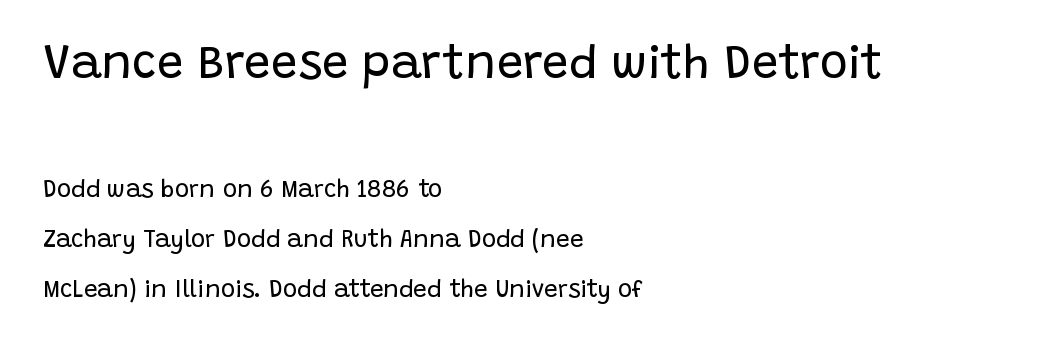
The typesetter chose a ragged-right arrangement here. Rule under the text: the space is simply empty. Each letter keeps its own natural width here, so spacing adapts to shape. Rendered with straight, roman letterforms. Top chunk: large. Bottom chunk: small.
